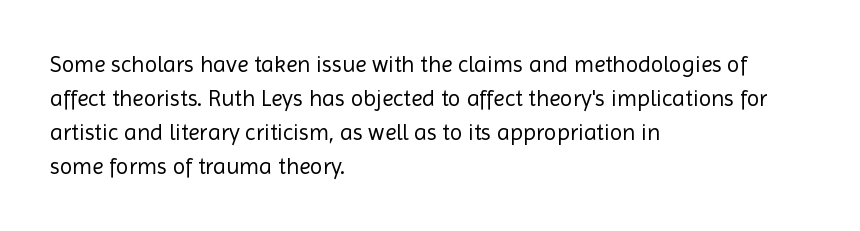
{"italic": "no", "bold": "no", "underline": "no", "align": "left", "line_spacing": "normal", "line_spacing_ratio": 1.48, "letter_spacing": "normal", "letter_spacing_em": 0.0, "glyph_px": 23}
